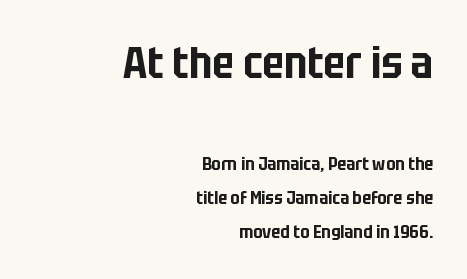
{"serif": "no", "italic": "no", "width": "condensed", "stroke_contrast": "low", "x_height": "large", "monospaced": "no", "underline": "no", "align": "right", "line_spacing_ratio": 1.89, "letter_spacing": "normal", "letter_spacing_em": 0.0, "larger_block": "first", "size_ratio": 2.44, "glyph_px": 44}
